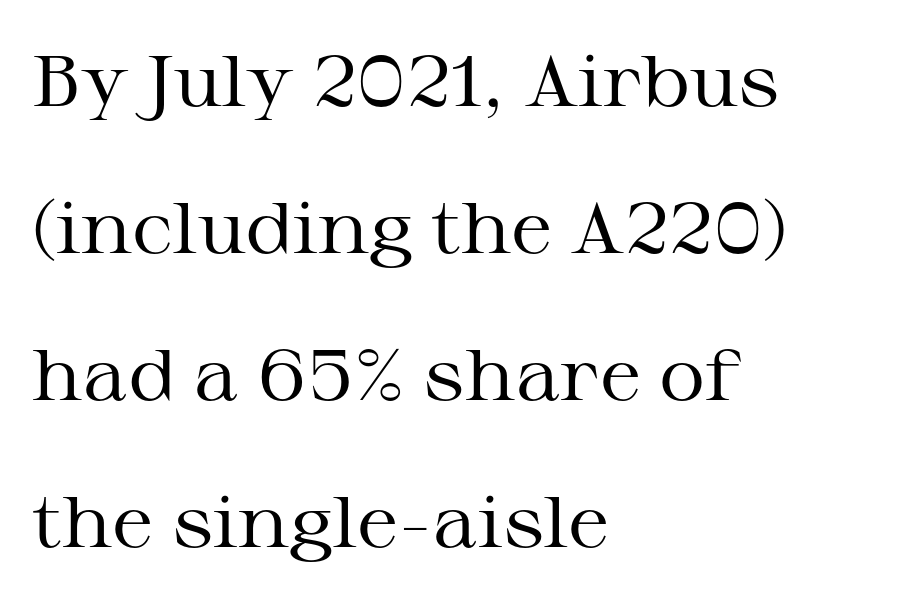
The leading is generous, giving the passage an open texture. Spacing between characters is what you'd get straight out of the box. Does the copy run flush right? No — it runs flush left. Weight: not bold — regular or lighter. The foot of each line stays bare and open.
